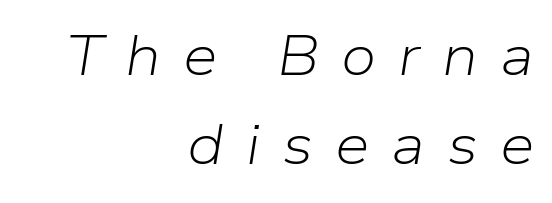
The image shows 56 px light type, italic (leaning right); set right-aligned, normal line spacing (1.59x), unusually wide letter spacing (+0.39 em), not underlined; low stroke contrast and a medium x-height.
